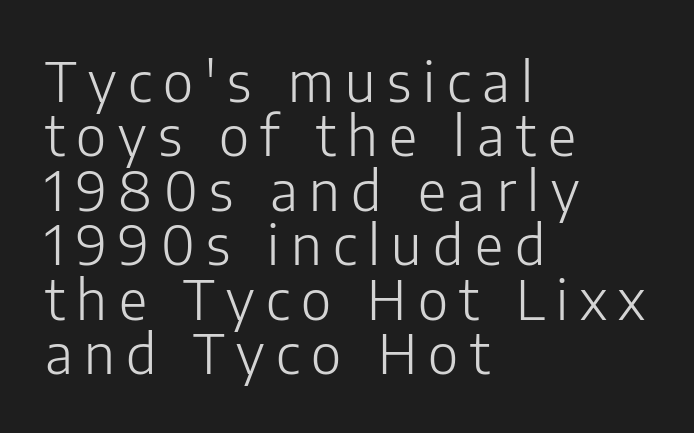
The image shows 55 px light sans-serif type, upright; set left-aligned, tight line spacing (0.99x), unusually wide letter spacing (+0.21 em), not underlined; low stroke contrast and a medium x-height.
